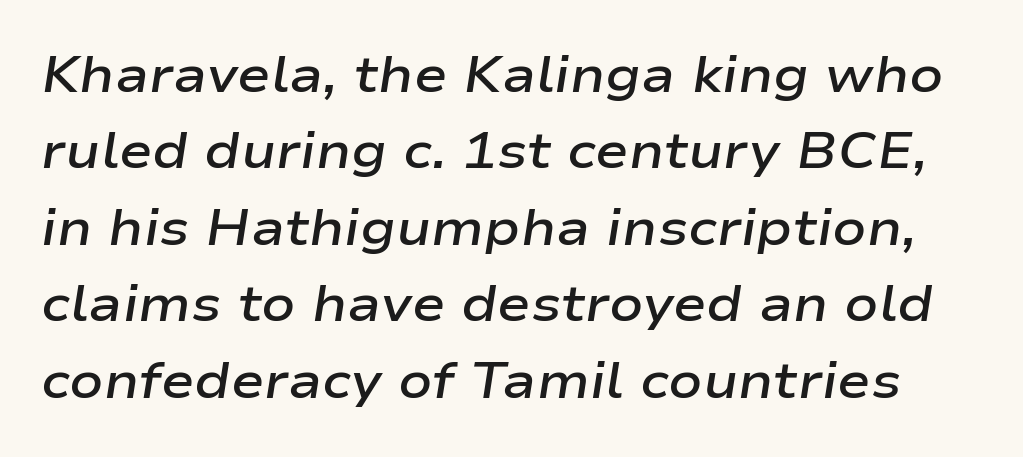
The image shows 50 px semibold, wide type, italic (leaning right); set normal line spacing (1.53x), normal letter spacing, not underlined; low stroke contrast and a medium x-height.
